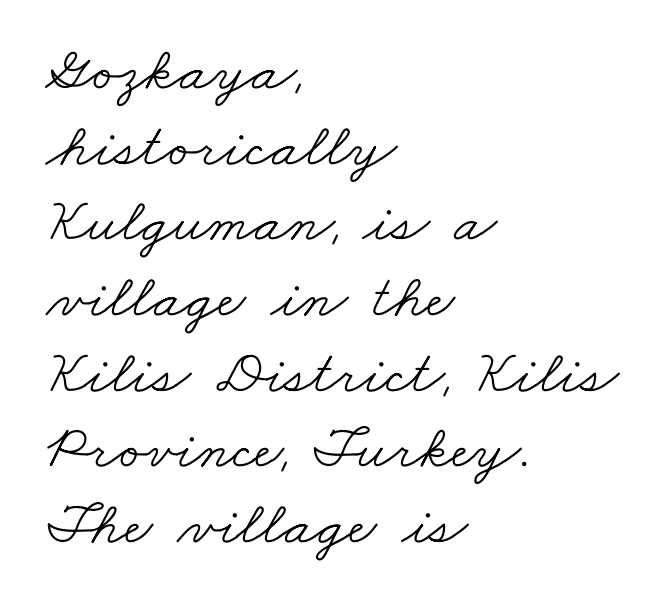
The image shows 62 px light, wide serif type; set left-aligned, line spacing 1.22x, normal letter spacing, not underlined; low stroke contrast and a small x-height.
